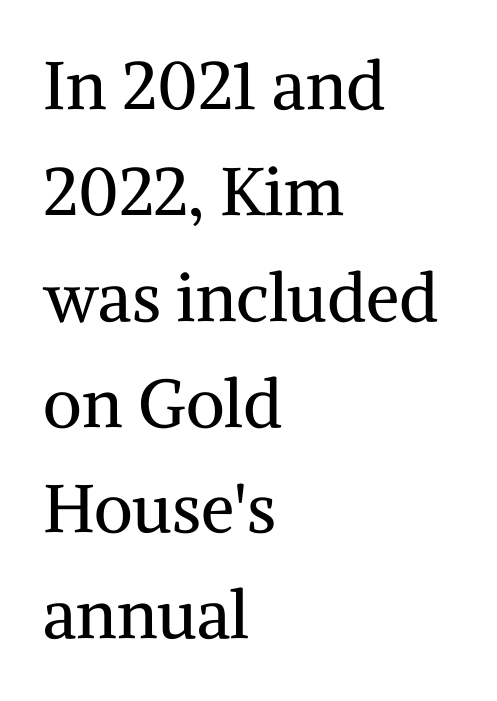
Q: Is the text bold? A: No.
Q: Is the text italic (slanted)? A: No, it is upright.
Q: Is the typeface a serif or a sans-serif typeface? A: Serif.
Q: Is the text underlined? A: No.
Q: How is the paragraph aligned? A: Left-aligned.
Q: Is the spacing between letters normal or unusually wide? A: Normal.
Q: Is the spacing between lines tight, normal or loose? A: Normal.
Q: Width (condensed, normal, or wide)? A: Normal.
Q: Stroke contrast? A: Medium.
Q: x-height? A: Medium.
Q: Monospaced? A: No.
